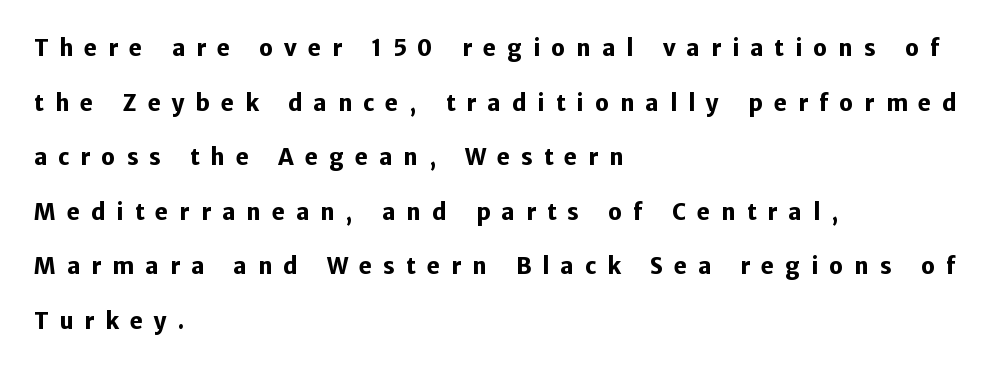
Q: Is the text bold? A: Yes.
Q: Is the text italic (slanted)? A: No, it is upright.
Q: Is the text underlined? A: No.
Q: How is the paragraph aligned? A: Left-aligned.
Q: Is the spacing between letters normal or unusually wide? A: Unusually wide.
Q: Is the spacing between lines tight, normal or loose? A: Loose.
